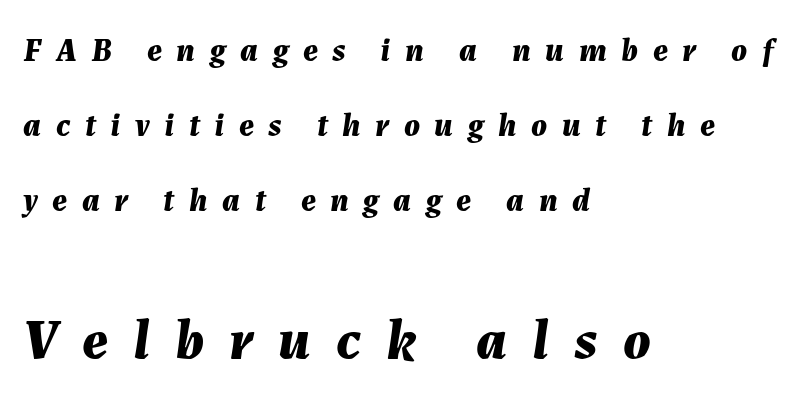
The image shows 57 px bold type, italic (leaning right); set left-aligned, loose line spacing (2.27x), unusually wide letter spacing (+0.44 em), not underlined; the second (bottom) block is 1.73x larger; medium stroke contrast and a medium x-height.
